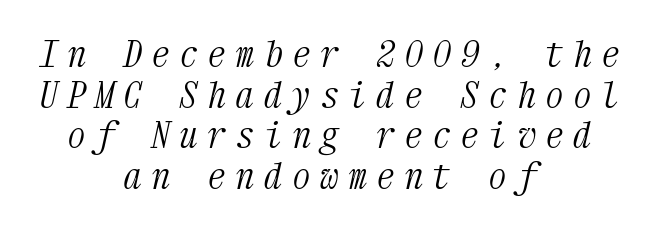
Do the characters align in a grid? Yes, the font is monospaced. Serifs: yes, visible at the terminals of the letterforms. These glyphs show unthickened strokes, regular width or finer. Compared with ordinary roman type, these characters are visibly tilted.
